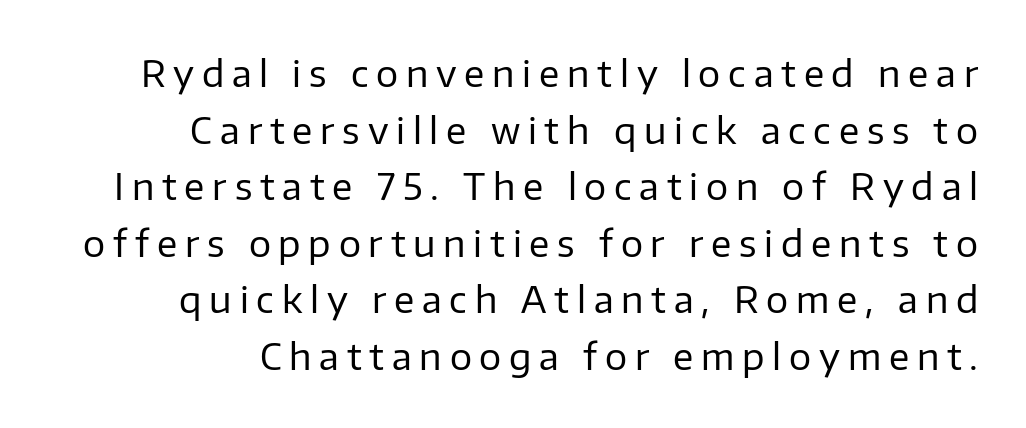
This sample uses expanded letter spacing, leaving extra air between glyphs. Weight: regular or lighter. The text block is weighted toward the right margin, trailing off unevenly leftward. Check the space under the baseline: it is left empty.
